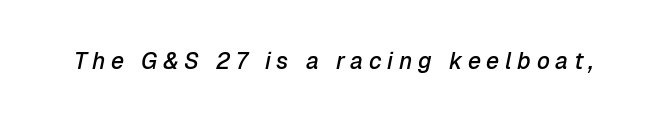
Q: Is the text bold? A: Semi-bold.
Q: Is the text italic (slanted)? A: Yes, it leans right by about 12 degrees.
Q: Is the text underlined? A: No.
Q: Is the spacing between letters normal or unusually wide? A: Unusually wide.
